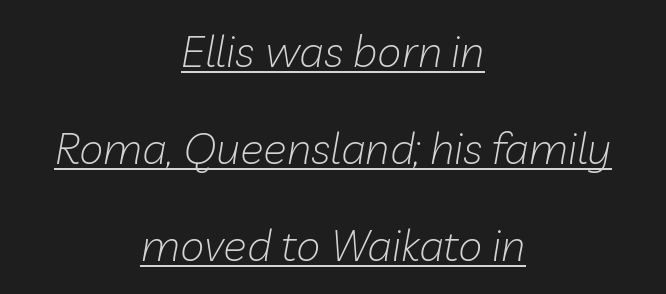
The image shows 44 px light type, italic (leaning right); set centered, loose line spacing (2.2x), normal letter spacing, underlined; low stroke contrast and a medium x-height.
